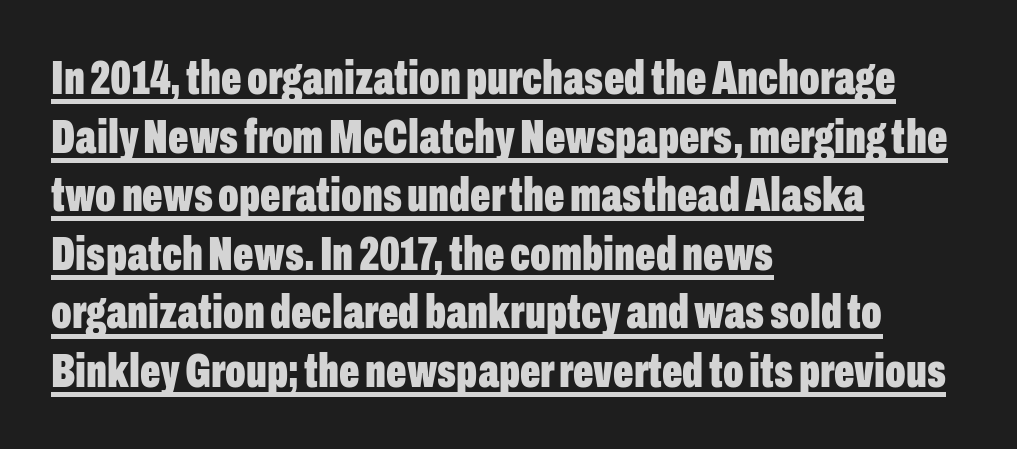
The image shows 48 px bold, condensed sans-serif type, upright; set left-aligned, line spacing 1.22x, normal letter spacing, underlined; low stroke contrast and a medium x-height.
